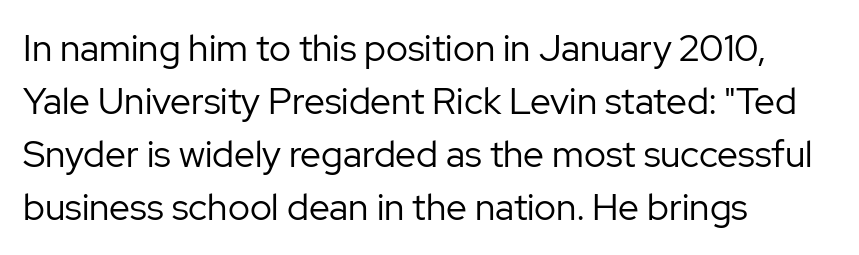
Regular leading. Stroke thickness stays within the range of a standard reading face or lighter. The passage is arranged the way most books set body copy — flush left. The rendering uses natural spacing where letterforms have individual widths. The face used here is a sans, in the tradition of grotesques and geometrics.
